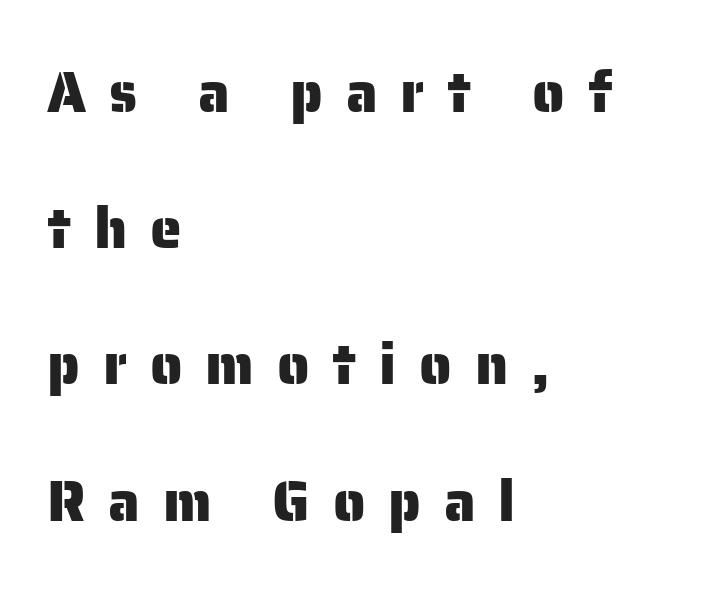
{"serif": "no", "italic": "no", "width": "normal", "stroke_contrast": "low", "x_height": "medium", "monospaced": "no", "underline": "no", "align": "left", "line_spacing": "loose", "line_spacing_ratio": 2.39, "letter_spacing": "wide", "letter_spacing_em": 0.4, "glyph_px": 57}
